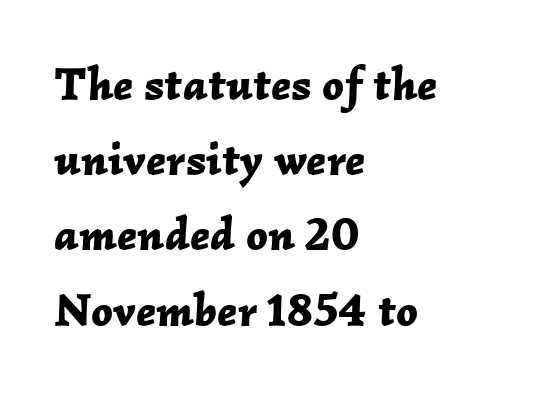
Quick note: underline off. Heavy, bold letterforms. Yep, that's italic — everything's leaning. The block of text has a typical density, with ordinary space between rows. Nobody touched the tracking dial on this one.
